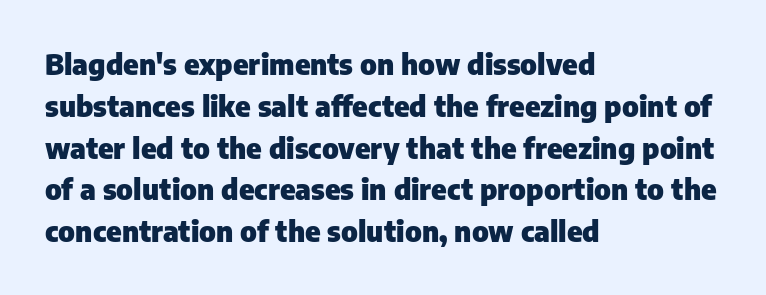
The image shows 29 px heavy sans-serif type, upright; set left-aligned, normal line spacing (1.44x), normal letter spacing, not underlined; low stroke contrast and a medium x-height.
